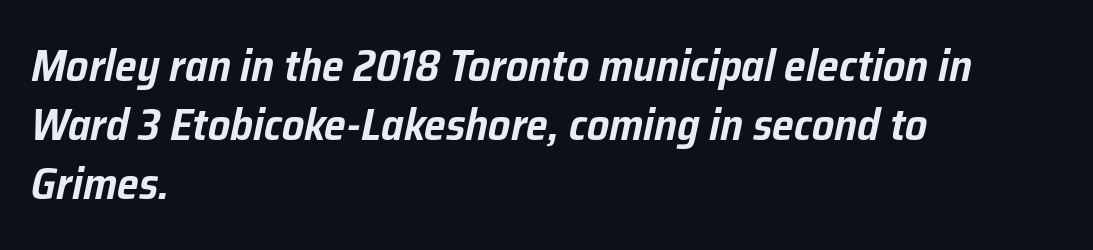
The image shows 44 px text type, italic (leaning right); set left-aligned, normal line spacing (1.34x), normal letter spacing, not underlined; low stroke contrast and a medium x-height.
